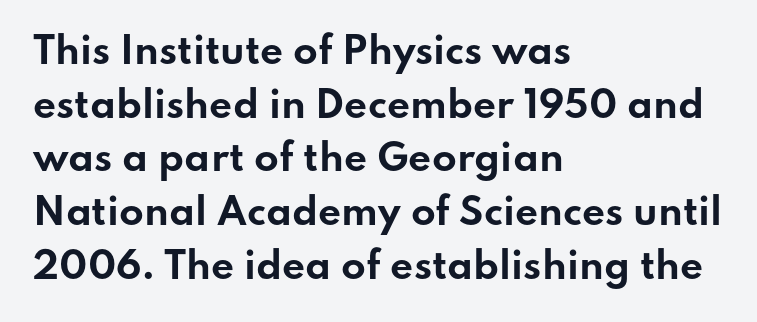
{"serif": "no", "italic": "no", "bold": "yes", "weight": "bold", "width": "wide", "stroke_contrast": "low", "x_height": "small", "monospaced": "no", "underline": "no", "align": "left", "line_spacing": "normal", "line_spacing_ratio": 1.49, "letter_spacing": "normal", "letter_spacing_em": 0.0, "glyph_px": 36}
